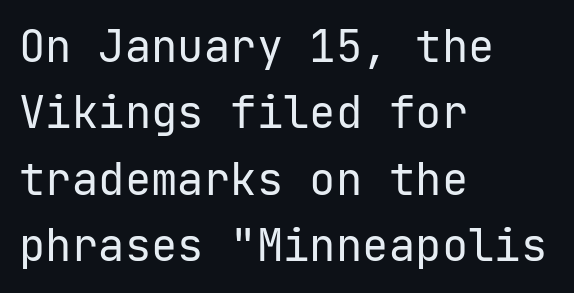
This is roman type, the default non-slanted kind. Each word holds together tightly as a unit, with standard inter-letter gaps. No letter is thick-stroked: the sample isn't bold. Font category for this specimen: sans-serif. Is this a fixed-width face? Yes — each glyph sits in an identical cell.
